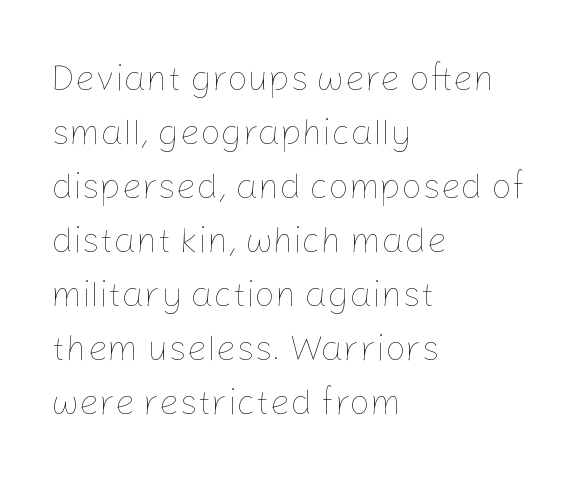
The image shows 36 px thin type, upright; set left-aligned, normal line spacing (1.5x), normal letter spacing, not underlined; low stroke contrast and a medium x-height.
